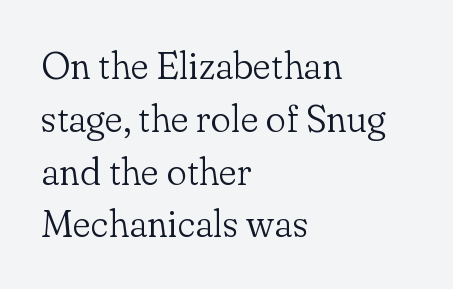
{"serif": "yes", "italic": "no", "bold": "no", "weight": "light", "width": "normal", "stroke_contrast": "low", "x_height": "small", "monospaced": "no", "underline": "no", "align": "left", "line_spacing": "normal", "line_spacing_ratio": 1.39, "letter_spacing": "normal", "letter_spacing_em": 0.0, "glyph_px": 38}
